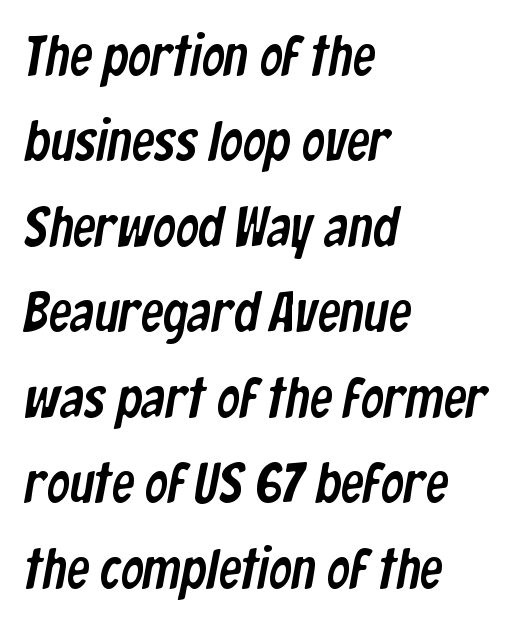
No extra tracking has been applied to these lines. Casual observation: everything's shoved over to the left. The rendering uses natural spacing where letterforms have individual widths. How would I describe the line gaps? Plain and ordinary.
